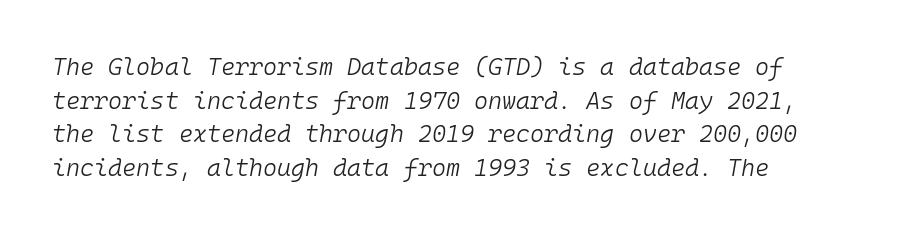
Q: Is the text bold? A: No.
Q: Is the text italic (slanted)? A: Yes, it leans right by about 10 degrees.
Q: Is the text underlined? A: No.
Q: How is the paragraph aligned? A: Left-aligned.
Q: Is the spacing between letters normal or unusually wide? A: Normal.
Q: Is the spacing between lines tight, normal or loose? A: Normal.
